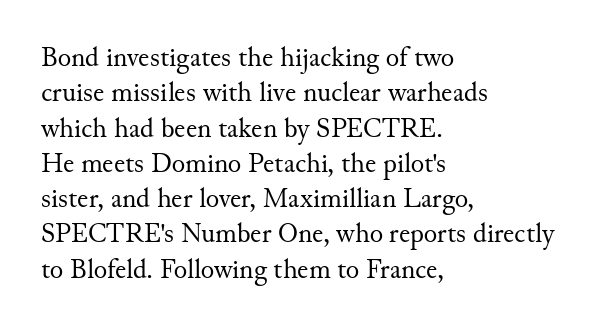
{"serif": "yes", "italic": "no", "bold": "no", "weight": "regular", "width": "normal", "stroke_contrast": "medium", "x_height": "small", "monospaced": "no", "underline": "no", "align": "left", "line_spacing": "normal", "line_spacing_ratio": 1.26, "letter_spacing": "normal", "letter_spacing_em": 0.0, "glyph_px": 28}
